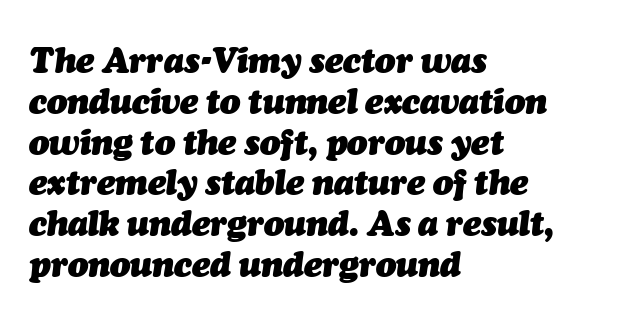
{"italic": "yes", "lean": "right", "slant_degrees": 7, "bold": "yes", "weight": "heavy", "width": "normal", "stroke_contrast": "medium", "x_height": "medium", "monospaced": "no", "underline": "no", "align": "left", "line_spacing_ratio": 1.2, "letter_spacing": "normal", "letter_spacing_em": 0.0, "glyph_px": 34}
